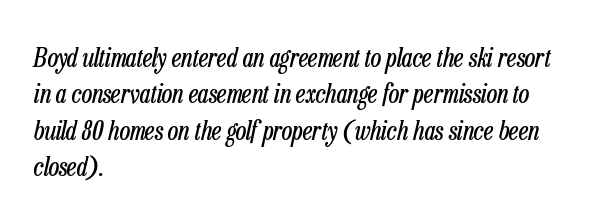
Glyph-to-glyph distance matches everyday printed text. One-word summary of the alignment: left. These lines sit exactly where default settings would place them. Is the type slanted? Yes — the strokes lean at a clear angle. Stroke thickness stays within the range of a standard reading face or lighter.
